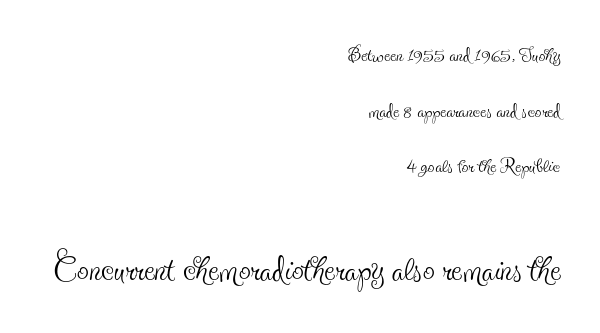
Q: Is the text bold? A: No.
Q: Is the typeface a serif or a sans-serif typeface? A: Serif.
Q: Is the text underlined? A: No.
Q: How is the paragraph aligned? A: Right-aligned.
Q: Is the spacing between letters normal or unusually wide? A: Normal.
Q: Is the spacing between lines tight, normal or loose? A: Loose.
Q: Which block of text is set in a larger size, the first (top) or the second (bottom)? A: The second (bottom) one.
Q: Width (condensed, normal, or wide)? A: Condensed.
Q: x-height? A: Small.
Q: Monospaced? A: No.
